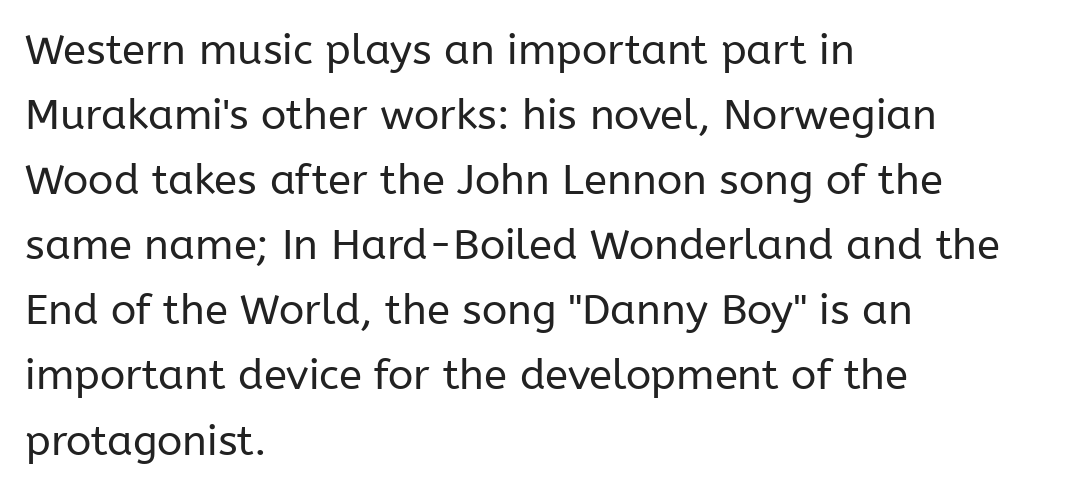
{"serif": "no", "italic": "no", "bold": "no", "weight": "regular", "width": "normal", "stroke_contrast": "low", "x_height": "medium", "monospaced": "no", "underline": "no", "align": "left", "line_spacing": "normal", "line_spacing_ratio": 1.55, "letter_spacing": "normal", "letter_spacing_em": 0.0, "glyph_px": 42}
